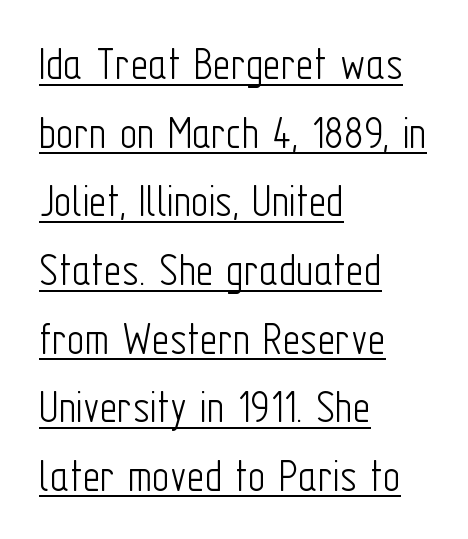
Students, observe: this is what conventionally led text looks like. Is the letter spacing exaggerated? No — it looks like the ordinary default. Unbolded letterforms with no extra heft. Looks like regular typesetting: each glyph gets only the width it needs.
